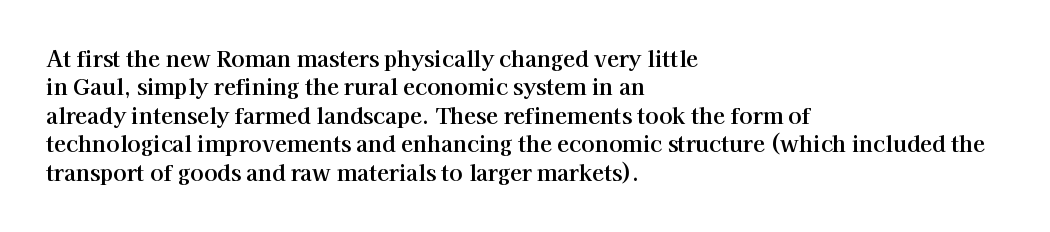
The image shows 22 px text type, upright; set left-aligned, normal line spacing (1.29x), normal letter spacing, not underlined.
